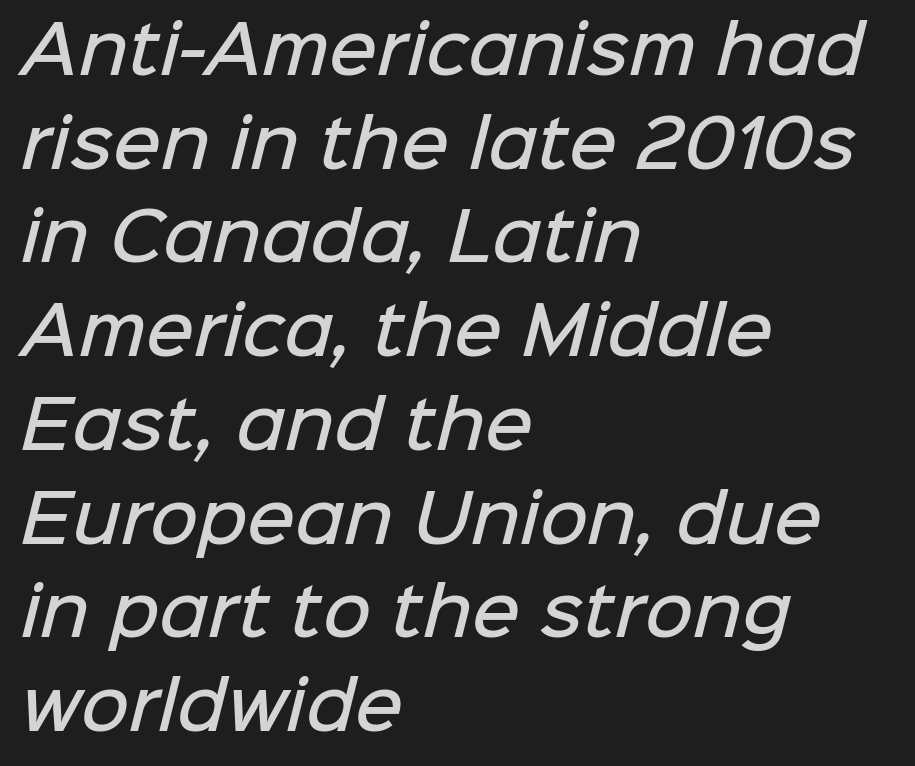
Q: Is the text bold? A: Semi-bold.
Q: Is the typeface a serif or a sans-serif typeface? A: Sans-serif.
Q: Is the text underlined? A: No.
Q: How is the paragraph aligned? A: Left-aligned.
Q: Is the spacing between letters normal or unusually wide? A: Normal.
Q: Is the spacing between lines tight, normal or loose? A: Normal.
Q: Width (condensed, normal, or wide)? A: Normal.
Q: Stroke contrast? A: Low.
Q: x-height? A: Medium.
Q: Monospaced? A: No.
